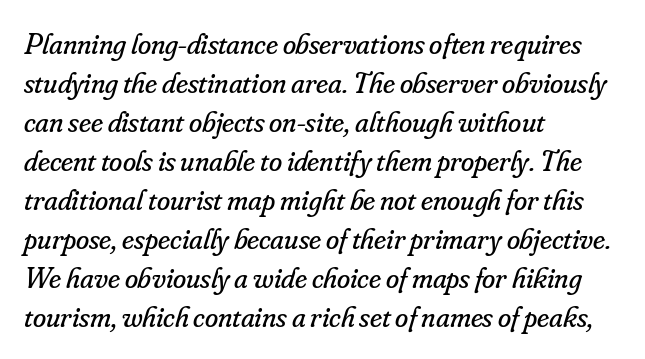
{"serif": "yes", "italic": "yes", "lean": "right", "slant_degrees": 16, "bold": "no", "weight": "regular", "width": "normal", "stroke_contrast": "low", "x_height": "small", "monospaced": "no", "underline": "no", "align": "left", "line_spacing": "normal", "line_spacing_ratio": 1.3, "letter_spacing": "normal", "letter_spacing_em": 0.0, "glyph_px": 30}
